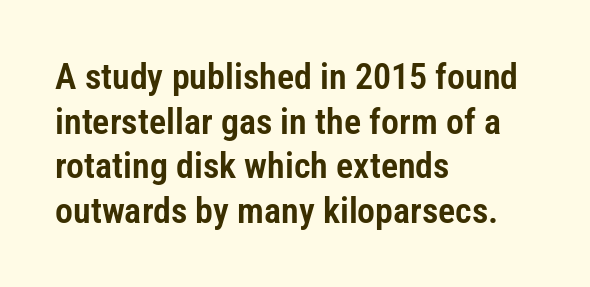
{"serif": "no", "italic": "no", "width": "condensed", "stroke_contrast": "low", "x_height": "medium", "monospaced": "no", "underline": "no", "align": "left", "line_spacing_ratio": 1.24, "letter_spacing": "normal", "letter_spacing_em": 0.0, "glyph_px": 36}
